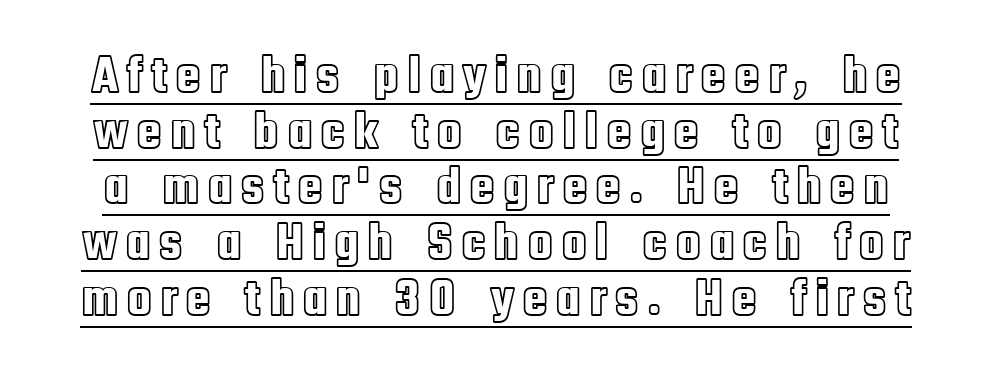
Each letter keeps its own natural width here, so spacing adapts to shape. A typesetter would mark this as roman, not italic. A rule runs beneath these lines of type. Vertical spacing — tight.
